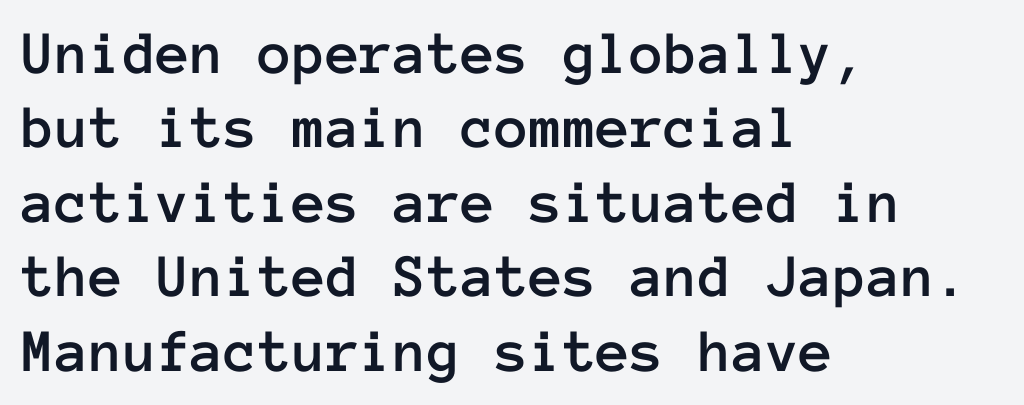
{"italic": "no", "width": "normal", "stroke_contrast": "low", "x_height": "medium", "monospaced": "yes", "underline": "no", "align": "left", "line_spacing_ratio": 1.2, "letter_spacing": "normal", "letter_spacing_em": 0.0, "glyph_px": 62}
